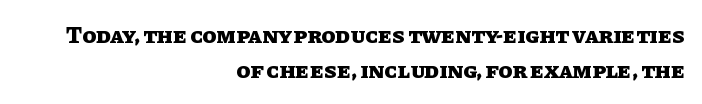
The image shows 23 px bold type, upright; set right-aligned, normal line spacing (1.53x), normal letter spacing, not underlined.
